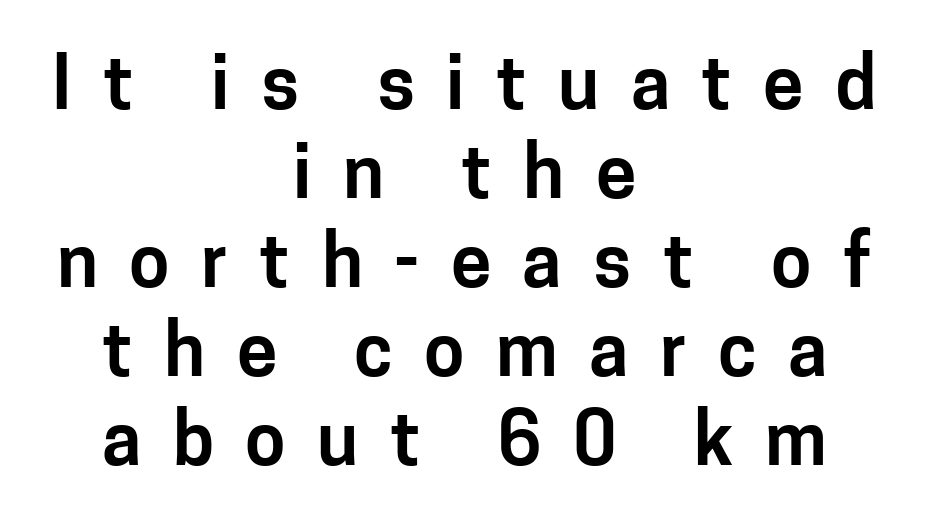
Rule under the text: the space is simply empty. Stroke terminals: plain, sans-serif. Spacing verdict: proportional, widths tailored to each character. When letters stand straight like this, we call the style roman or upright. The whitespace from short lines is split evenly between both sides. The line texture is sparse and dotted thanks to wide tracking.
